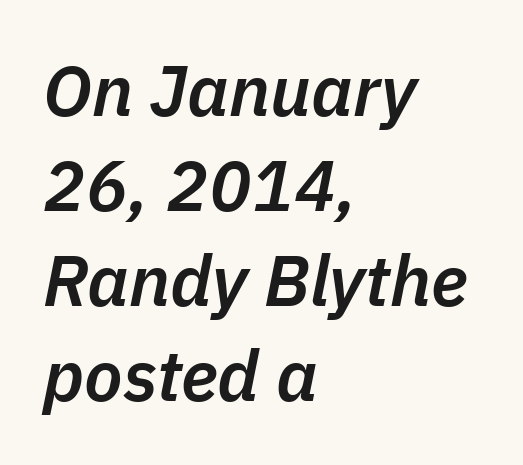
{"italic": "yes", "lean": "right", "slant_degrees": 11, "bold": "semi", "weight": "semibold", "width": "normal", "stroke_contrast": "low", "x_height": "medium", "monospaced": "no", "underline": "no", "align": "left", "line_spacing": "normal", "line_spacing_ratio": 1.34, "letter_spacing": "normal", "letter_spacing_em": 0.0, "glyph_px": 71}
